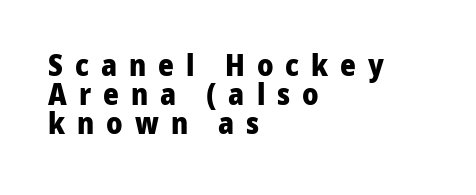
Q: Is the text bold? A: Yes.
Q: Is the text italic (slanted)? A: No, it is upright.
Q: Is the typeface a serif or a sans-serif typeface? A: Sans-serif.
Q: Is the text underlined? A: No.
Q: How is the paragraph aligned? A: Left-aligned.
Q: Is the spacing between letters normal or unusually wide? A: Unusually wide.
Q: Is the spacing between lines tight, normal or loose? A: Tight.
Q: Width (condensed, normal, or wide)? A: Normal.
Q: Stroke contrast? A: Low.
Q: x-height? A: Medium.
Q: Monospaced? A: No.
